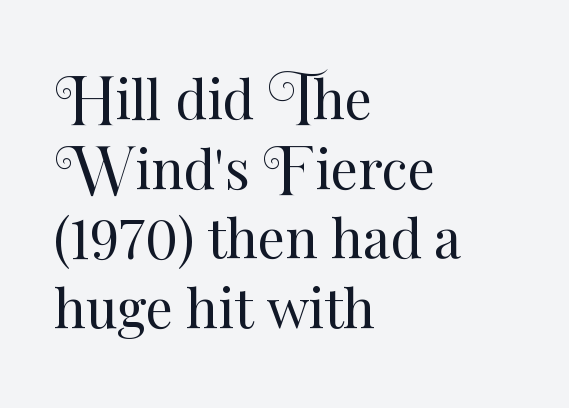
The image shows 54 px regular-weight type, upright; set left-aligned, normal line spacing (1.29x), normal letter spacing, not underlined; medium stroke contrast and a small x-height.
